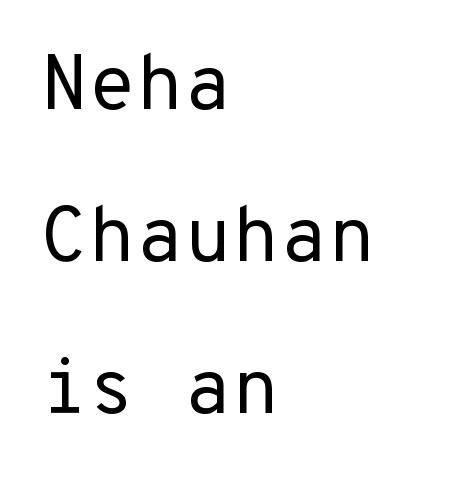
{"serif": "no", "italic": "no", "bold": "no", "weight": "regular", "width": "normal", "stroke_contrast": "low", "x_height": "medium", "underline": "no", "align": "left", "line_spacing": "loose", "line_spacing_ratio": 1.95, "letter_spacing": "normal", "letter_spacing_em": 0.0, "glyph_px": 78}
